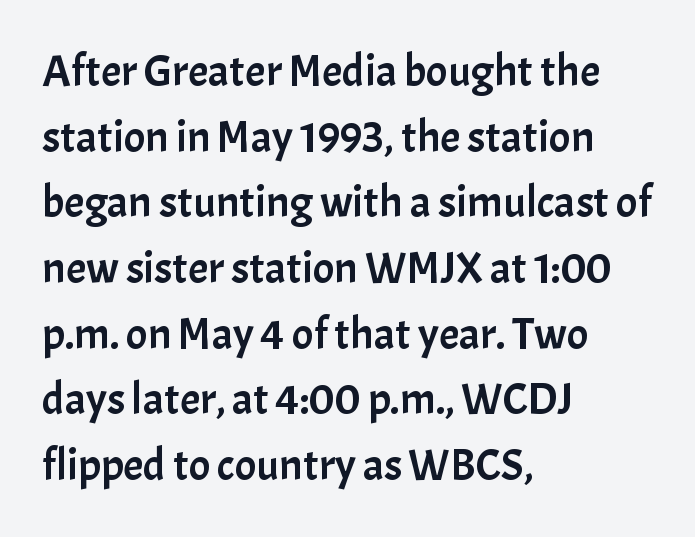
Letterform terminals end flat and unadorned throughout the passage. The face used here is rendered with its standard letterfit. It's the straight-up-and-down kind of type. Words float on clear page, feet unadorned. The paragraph has a hard left edge and a soft right edge.
